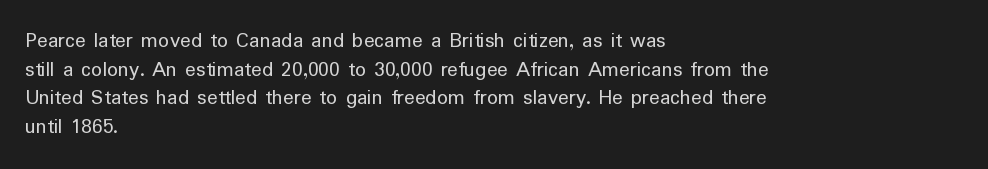
The image shows 22 px text type, upright; set left-aligned, normal line spacing (1.3x), normal letter spacing, not underlined.
